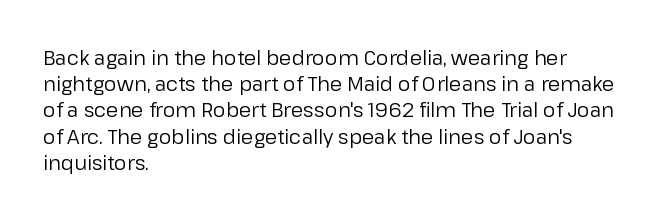
The image shows 20 px text type, upright; set left-aligned, normal line spacing (1.31x), normal letter spacing, not underlined.
